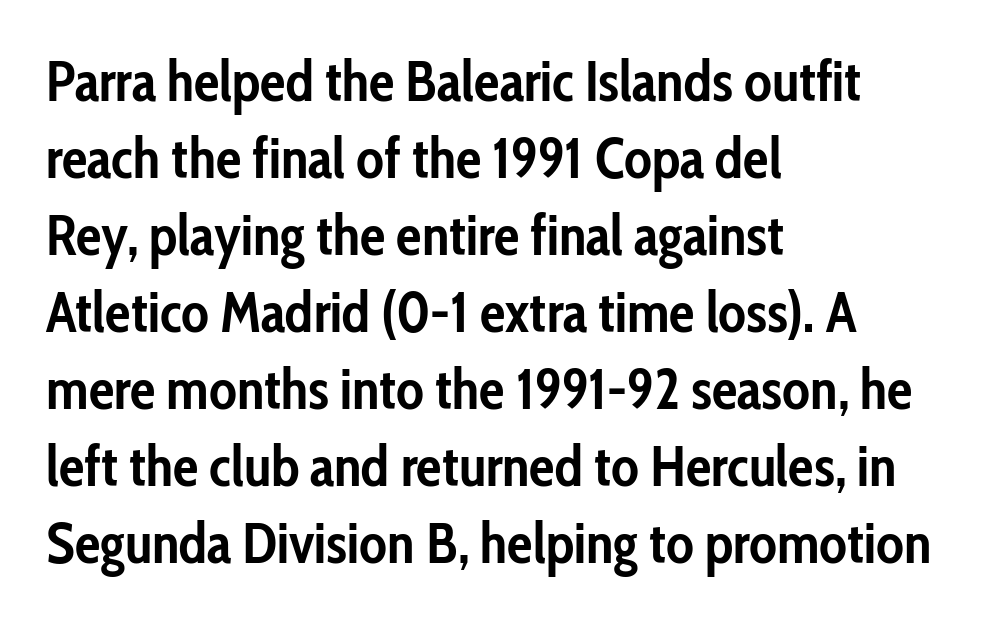
{"serif": "no", "italic": "no", "bold": "yes", "weight": "semibold", "width": "condensed", "stroke_contrast": "low", "x_height": "medium", "monospaced": "no", "underline": "no", "align": "left", "line_spacing": "normal", "line_spacing_ratio": 1.35, "letter_spacing": "normal", "letter_spacing_em": 0.0, "glyph_px": 57}
